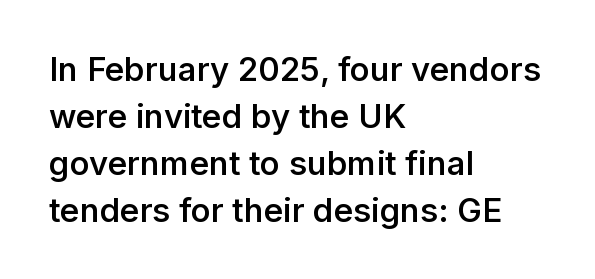
{"serif": "no", "italic": "no", "bold": "semi", "weight": "semibold", "width": "normal", "stroke_contrast": "low", "x_height": "medium", "monospaced": "no", "underline": "no", "align": "left", "line_spacing": "normal", "line_spacing_ratio": 1.42, "letter_spacing": "normal", "letter_spacing_em": 0.0, "glyph_px": 33}
